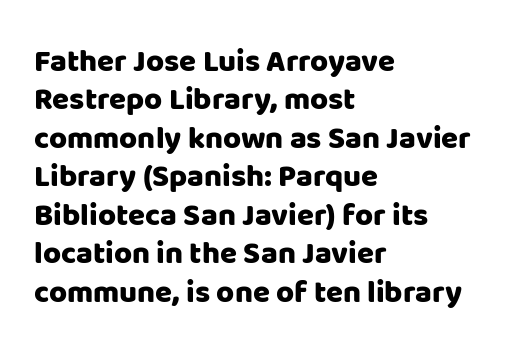
A typesetter would label this face a sans. Nothing unusual about the tracking: characters are spaced as the font intends. Decoration check: the copy has no underline. Compared with a centered layout, this one pins lines to the left instead. The lettering holds an erect, upright posture throughout. Varying glyph widths throughout — classic text-font behaviour.
